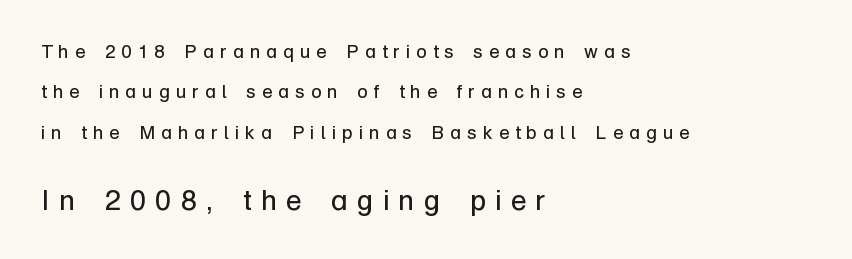
The image shows 29 px regular-weight sans-serif type, upright; set left-aligned, loose line spacing (2.12x), unusually wide letter spacing (+0.32 em), not underlined; the second (bottom) block is 1.53x larger; low stroke contrast and a medium x-height.
